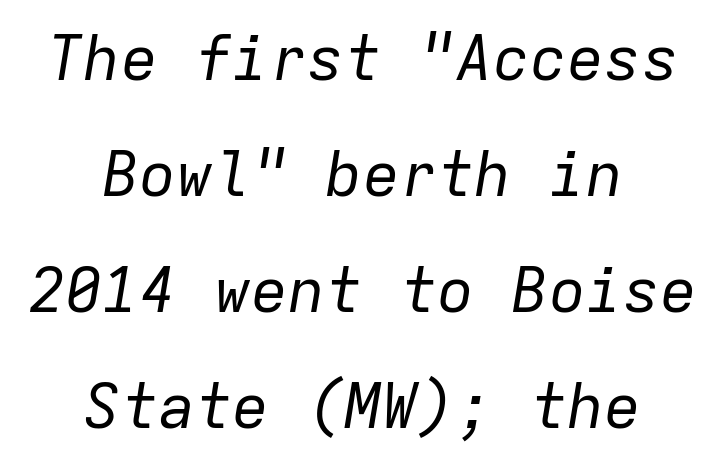
Q: Is the text bold? A: No.
Q: Is the text italic (slanted)? A: Yes, it leans right by about 9 degrees.
Q: Is the text underlined? A: No.
Q: How is the paragraph aligned? A: Centered.
Q: Is the spacing between letters normal or unusually wide? A: Normal.
Q: Width (condensed, normal, or wide)? A: Normal.
Q: Stroke contrast? A: Low.
Q: x-height? A: Medium.
Q: Monospaced? A: Yes.
